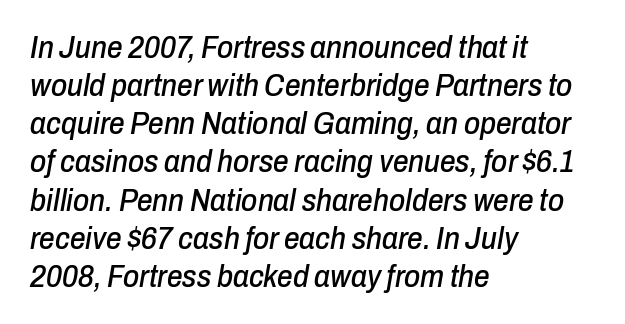
The image shows 31 px condensed type, italic (leaning right); set left-aligned, line spacing 1.23x, normal letter spacing, not underlined; low stroke contrast and a medium x-height.
